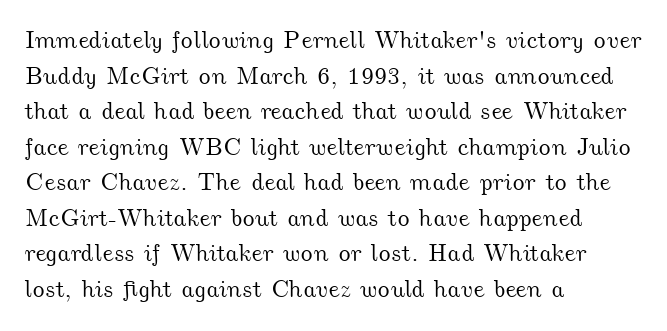
Q: Is the text underlined? A: No.
Q: How is the paragraph aligned? A: Left-aligned.
Q: Is the spacing between letters normal or unusually wide? A: Normal.
Q: Is the spacing between lines tight, normal or loose? A: Normal.
